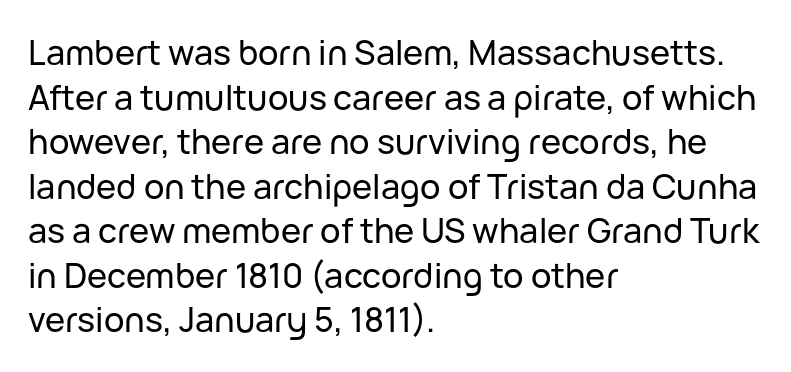
{"serif": "no", "italic": "no", "width": "normal", "stroke_contrast": "low", "x_height": "medium", "monospaced": "no", "underline": "no", "align": "left", "line_spacing": "normal", "line_spacing_ratio": 1.31, "letter_spacing": "normal", "letter_spacing_em": 0.0, "glyph_px": 34}
